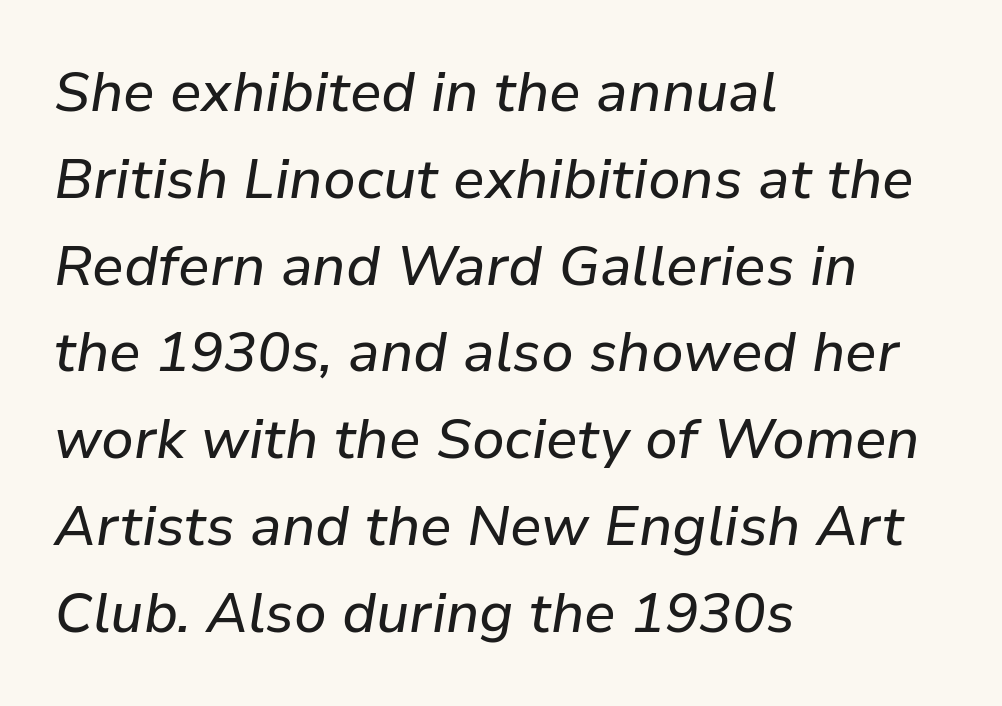
The image shows 56 px text type, italic (leaning right); set left-aligned, normal line spacing (1.55x), normal letter spacing, not underlined; low stroke contrast and a medium x-height.
